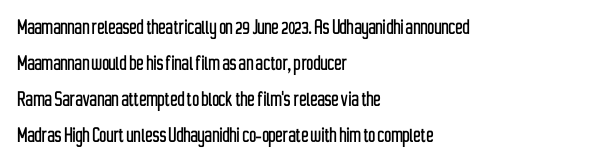
{"italic": "no", "underline": "no", "align": "left", "line_spacing": "normal", "line_spacing_ratio": 1.5, "letter_spacing": "normal", "letter_spacing_em": 0.0, "glyph_px": 24}
